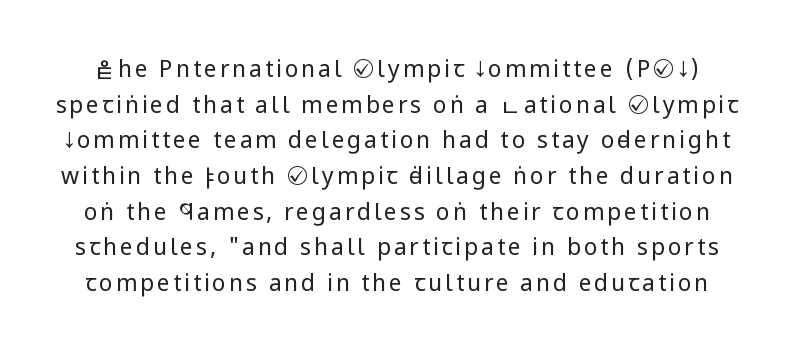
The image shows 23 px text type, upright; set normal line spacing (1.55x), not underlined.
